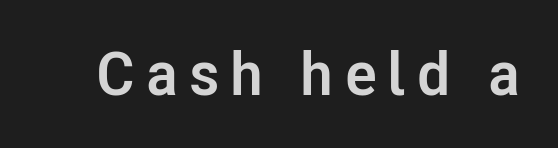
Q: Is the text bold? A: Yes.
Q: Is the text italic (slanted)? A: No, it is upright.
Q: Is the typeface a serif or a sans-serif typeface? A: Sans-serif.
Q: Is the text underlined? A: No.
Q: Width (condensed, normal, or wide)? A: Normal.
Q: Stroke contrast? A: Low.
Q: x-height? A: Medium.
Q: Monospaced? A: No.
